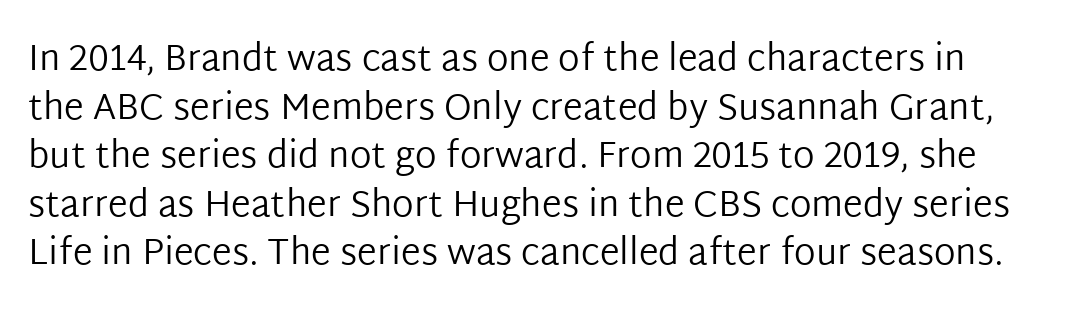
The space directly below the letters is spotless. This is the regular roman posture of the typeface. Tracking value appears to be zero — textbook default spacing. These lines are composed in type without serifs.
